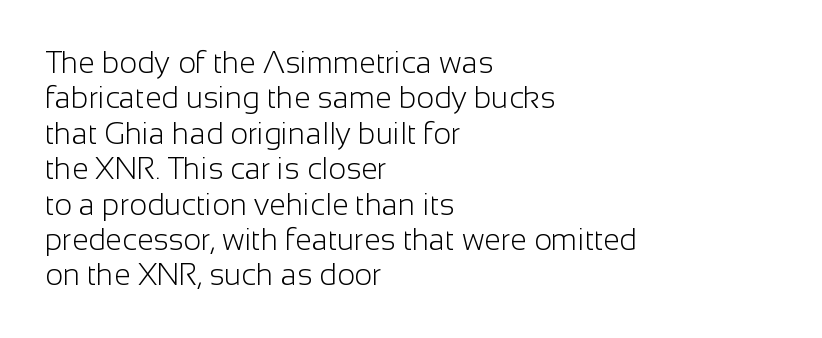
{"serif": "no", "italic": "no", "bold": "no", "weight": "light", "width": "normal", "stroke_contrast": "low", "x_height": "medium", "monospaced": "no", "underline": "no", "align": "left", "line_spacing_ratio": 1.18, "letter_spacing": "normal", "letter_spacing_em": 0.0, "glyph_px": 30}
